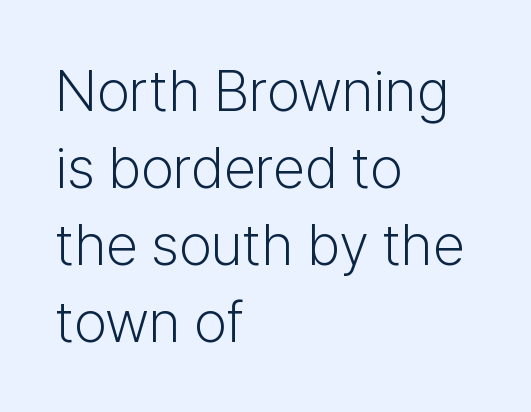
The image shows 58 px light sans-serif type, upright; set left-aligned, normal line spacing (1.33x), normal letter spacing, not underlined; low stroke contrast and a medium x-height.
